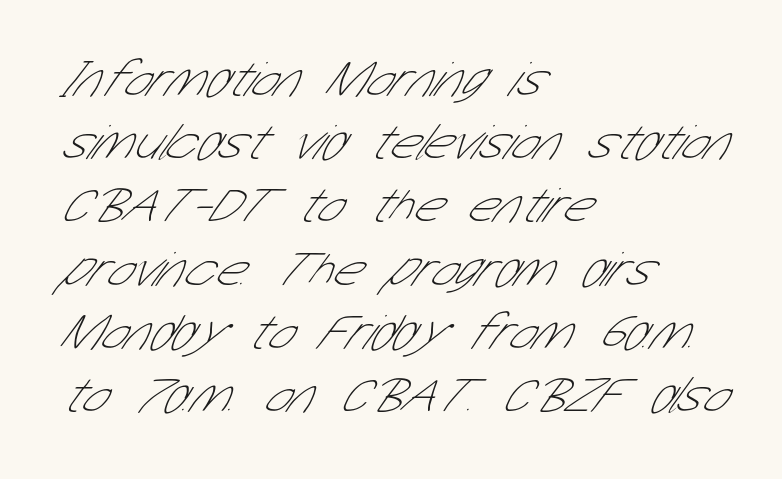
The image shows 51 px thin, condensed sans-serif type; set left-aligned, line spacing 1.24x, normal letter spacing, not underlined; low stroke contrast and a medium x-height.
